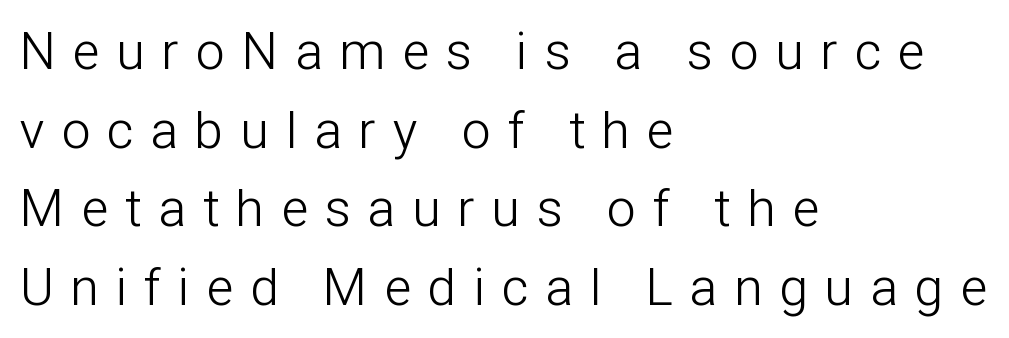
{"serif": "no", "italic": "no", "bold": "no", "weight": "light", "width": "condensed", "stroke_contrast": "low", "x_height": "medium", "monospaced": "no", "underline": "no", "align": "left", "line_spacing": "normal", "line_spacing_ratio": 1.51, "letter_spacing": "wide", "letter_spacing_em": 0.34, "glyph_px": 52}
